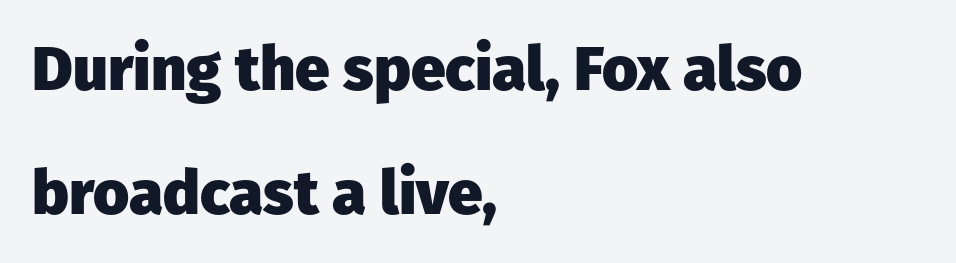
The image shows 62 px heavy sans-serif type, upright; set left-aligned, loose line spacing (2.0x), normal letter spacing, not underlined; low stroke contrast and a medium x-height.
